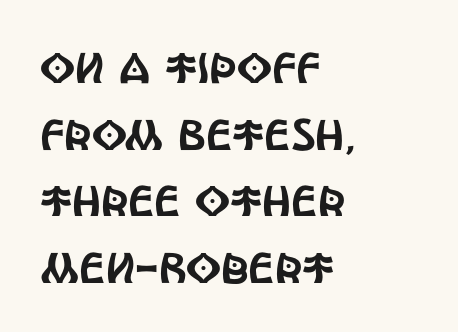
{"serif": "no", "italic": "no", "width": "condensed", "x_height": "large", "monospaced": "no", "underline": "no", "align": "left", "line_spacing": "normal", "line_spacing_ratio": 1.55, "letter_spacing": "normal", "letter_spacing_em": 0.0, "glyph_px": 43}
